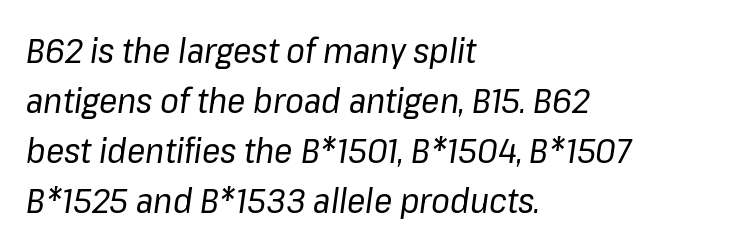
The image shows 34 px regular-weight type, italic (leaning right); set left-aligned, normal line spacing (1.47x), normal letter spacing, not underlined; low stroke contrast and a medium x-height.
